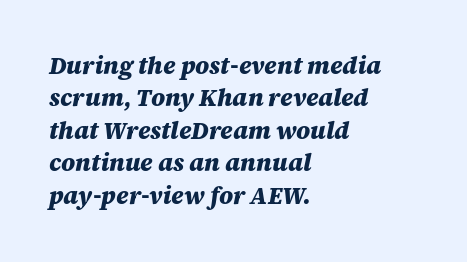
Q: Is the text bold? A: Yes.
Q: Is the text italic (slanted)? A: Yes, it leans right by about 12 degrees.
Q: Is the text underlined? A: No.
Q: How is the paragraph aligned? A: Left-aligned.
Q: Is the spacing between letters normal or unusually wide? A: Normal.
Q: Is the spacing between lines tight, normal or loose? A: Normal.
